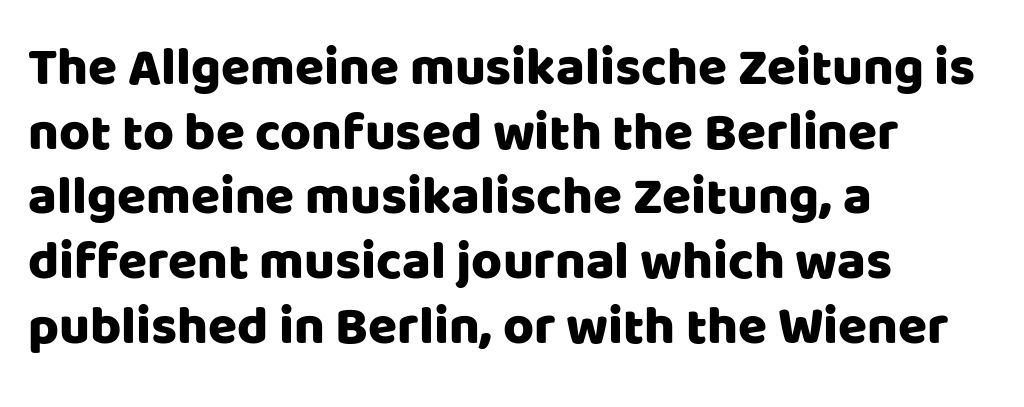
The image shows 53 px sans-serif type, upright; set left-aligned, line spacing 1.22x, normal letter spacing, not underlined; low stroke contrast and a large x-height.
